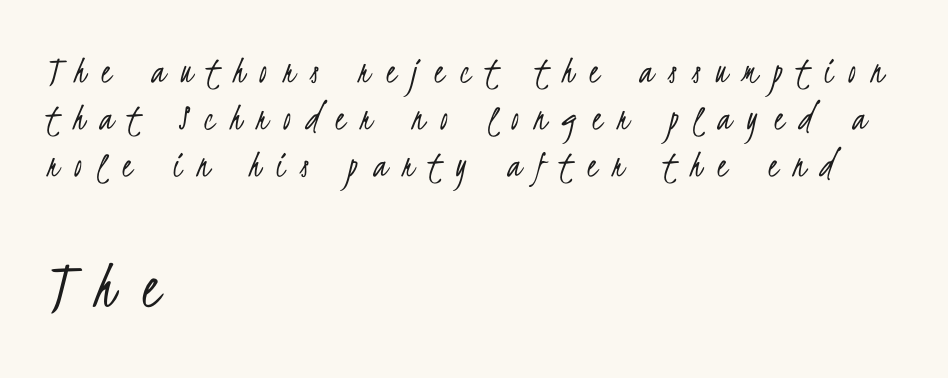
The image shows 69 px light, condensed sans-serif type; set left-aligned, line spacing 1.21x, unusually wide letter spacing (+0.4 em), not underlined; the second (bottom) block is 1.77x larger; low stroke contrast and a small x-height.
